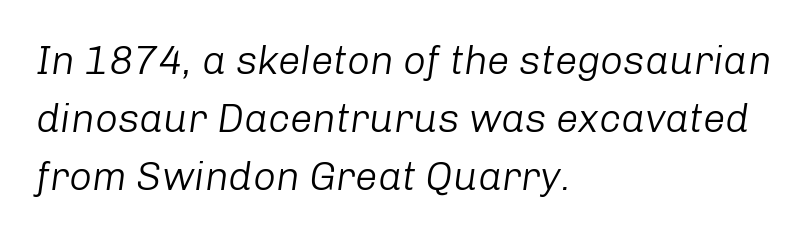
Is the type slanted? Yes — the strokes lean at a clear angle. Think of a printed novel: that variable character pitch is what you see here. Layout note: lines flush left. Underline: absent. Horizontal bands of white between lines are of average thickness.
